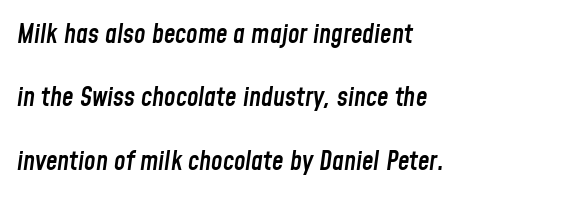
Q: Is the text bold? A: Semi-bold.
Q: Is the text italic (slanted)? A: Yes, it leans right by about 8 degrees.
Q: Is the text underlined? A: No.
Q: How is the paragraph aligned? A: Left-aligned.
Q: Is the spacing between letters normal or unusually wide? A: Normal.
Q: Is the spacing between lines tight, normal or loose? A: Loose.
